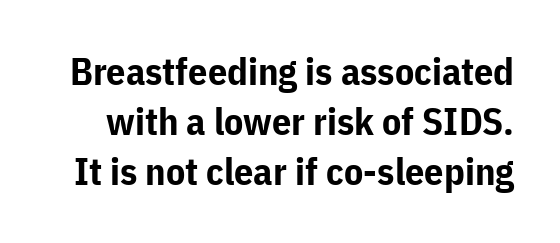
The image shows 38 px bold sans-serif type, upright; set normal line spacing (1.32x), normal letter spacing, not underlined; low stroke contrast and a medium x-height.
